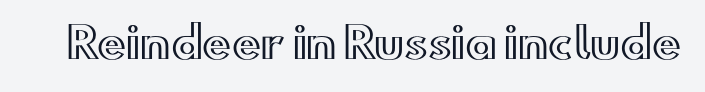
{"italic": "no", "width": "wide", "x_height": "small", "monospaced": "no", "underline": "no", "letter_spacing": "normal", "letter_spacing_em": 0.0, "glyph_px": 43}
